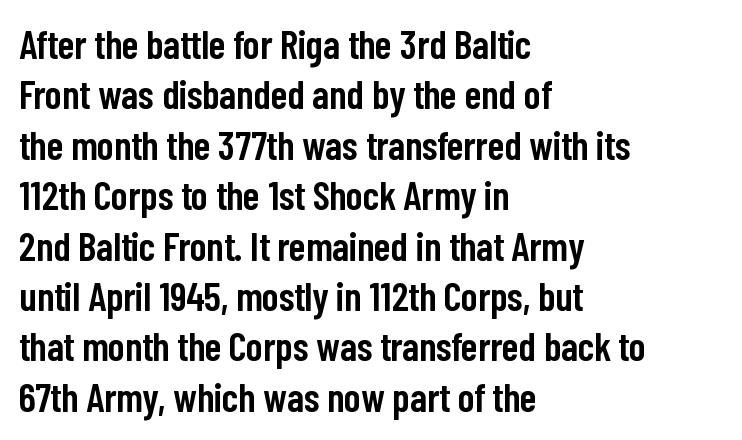
The image shows 40 px semibold, condensed sans-serif type, upright; set left-aligned, normal line spacing (1.26x), normal letter spacing, not underlined; low stroke contrast and a medium x-height.
